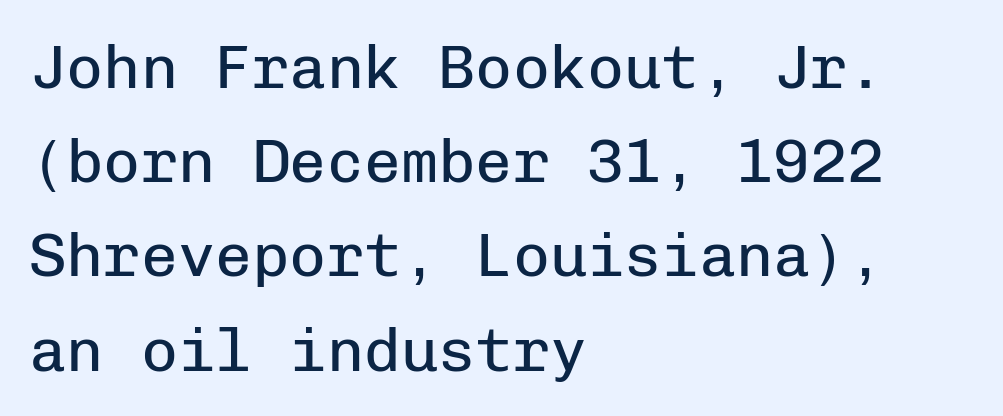
{"serif": "no", "italic": "no", "bold": "no", "weight": "regular", "width": "normal", "stroke_contrast": "low", "x_height": "medium", "monospaced": "yes", "underline": "no", "align": "left", "line_spacing": "normal", "line_spacing_ratio": 1.52, "letter_spacing": "normal", "letter_spacing_em": 0.0, "glyph_px": 62}
